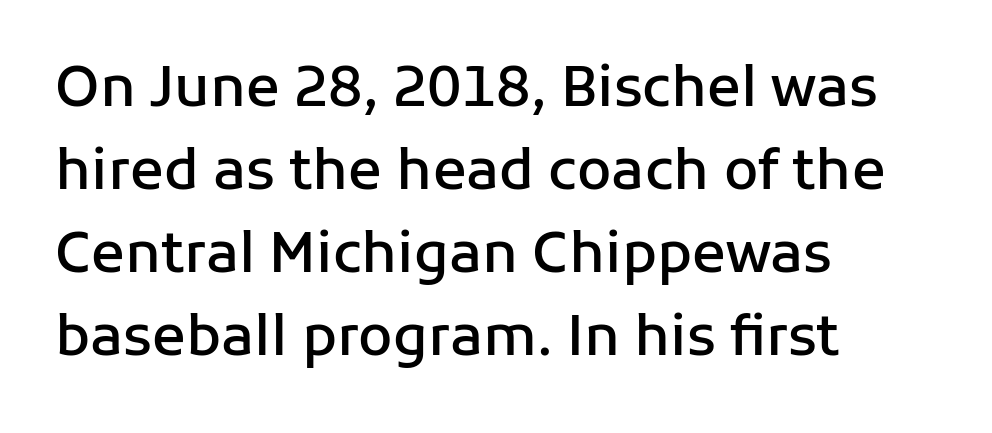
{"serif": "no", "italic": "no", "bold": "semi", "weight": "semibold", "width": "normal", "stroke_contrast": "low", "x_height": "medium", "monospaced": "no", "underline": "no", "align": "left", "line_spacing": "normal", "line_spacing_ratio": 1.48, "letter_spacing": "normal", "letter_spacing_em": 0.0, "glyph_px": 56}
